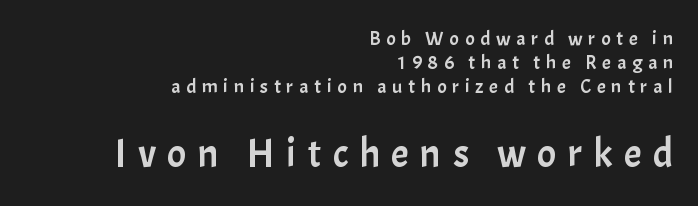
Unmarked baselines from the first word to the last. Letter spacing: wide. The lines are quadded right. Caption: upper text group reduced, lower text group enlarged. Varying glyph widths throughout — classic text-font behaviour.
